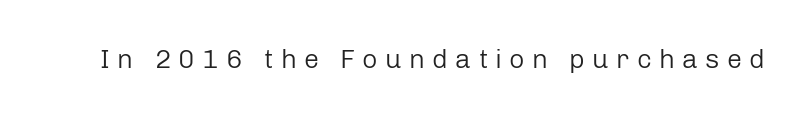
Unlike italic type, these characters show no tilt at all. Compared with typical body copy, the letter spacing here is much looser. Honestly, there is no underline to notice here at all. The passage shown is not bold in any degree.
